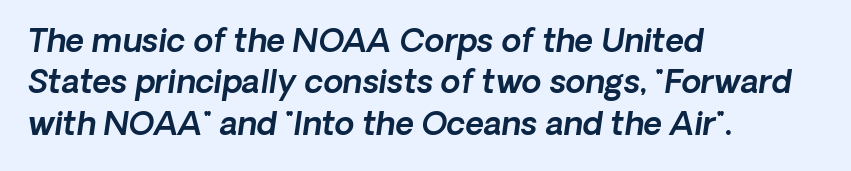
The image shows 32 px text type, italic (leaning right); set left-aligned, normal line spacing (1.29x), normal letter spacing, not underlined; a medium x-height.
